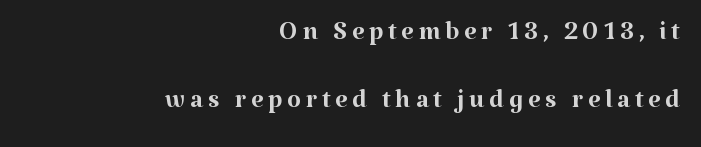
The image shows 36 px regular-weight serif type, upright; set right-aligned, line spacing 1.88x, not underlined; medium stroke contrast and a medium x-height.
